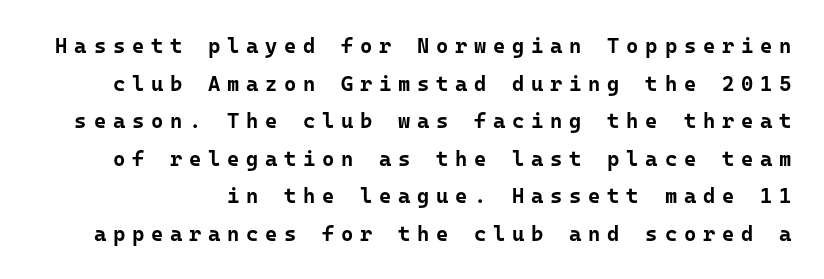
The image shows 21 px bold type, upright; set line spacing 1.79x, unusually wide letter spacing (+0.32 em), not underlined.
